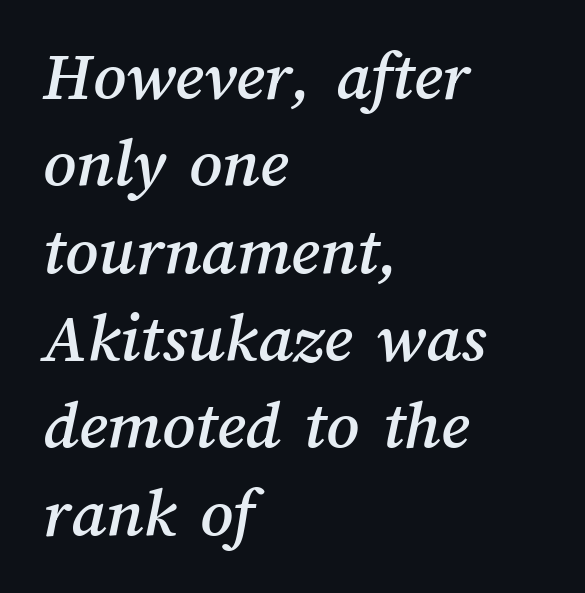
{"width": "normal", "stroke_contrast": "medium", "x_height": "medium", "monospaced": "no", "underline": "no", "align": "left", "line_spacing_ratio": 1.23, "letter_spacing": "normal", "letter_spacing_em": 0.0, "glyph_px": 71}
